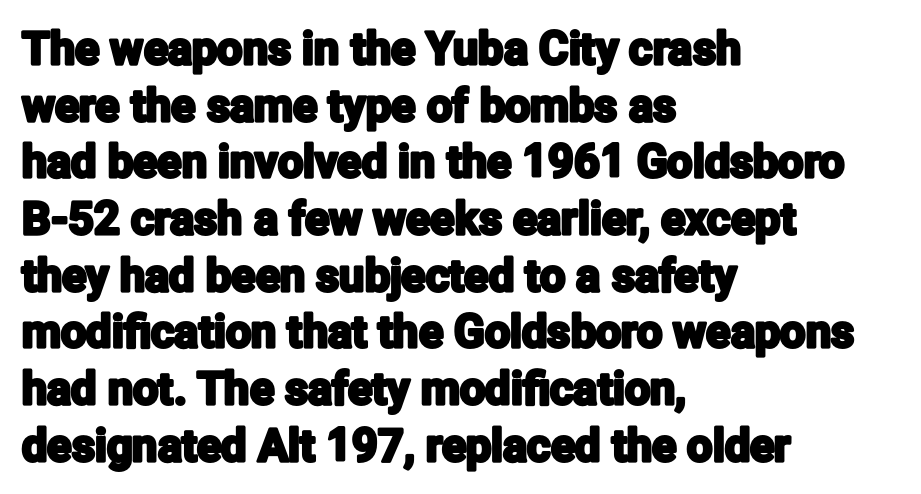
Q: Is the text italic (slanted)? A: No, it is upright.
Q: Is the typeface a serif or a sans-serif typeface? A: Sans-serif.
Q: Is the text underlined? A: No.
Q: How is the paragraph aligned? A: Left-aligned.
Q: Is the spacing between letters normal or unusually wide? A: Normal.
Q: Is the spacing between lines tight, normal or loose? A: Normal.
Q: Width (condensed, normal, or wide)? A: Condensed.
Q: Stroke contrast? A: Low.
Q: x-height? A: Medium.
Q: Monospaced? A: No.
